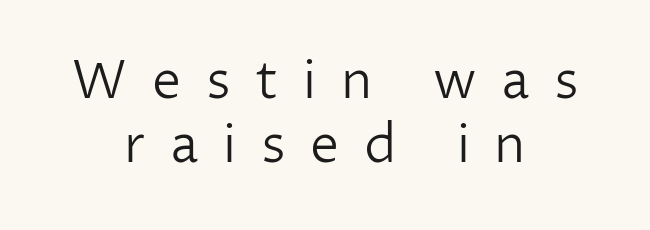
{"serif": "no", "italic": "no", "bold": "no", "weight": "light", "width": "normal", "stroke_contrast": "low", "x_height": "medium", "monospaced": "no", "underline": "no", "align": "center", "line_spacing_ratio": 1.23, "letter_spacing": "wide", "letter_spacing_em": 0.47, "glyph_px": 52}
